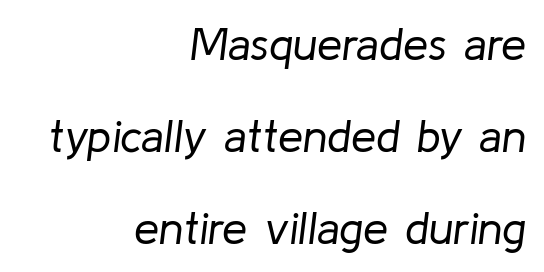
The image shows 45 px regular-weight type, italic (leaning right); set right-aligned, loose line spacing (2.04x), normal letter spacing, not underlined; low stroke contrast and a medium x-height.
